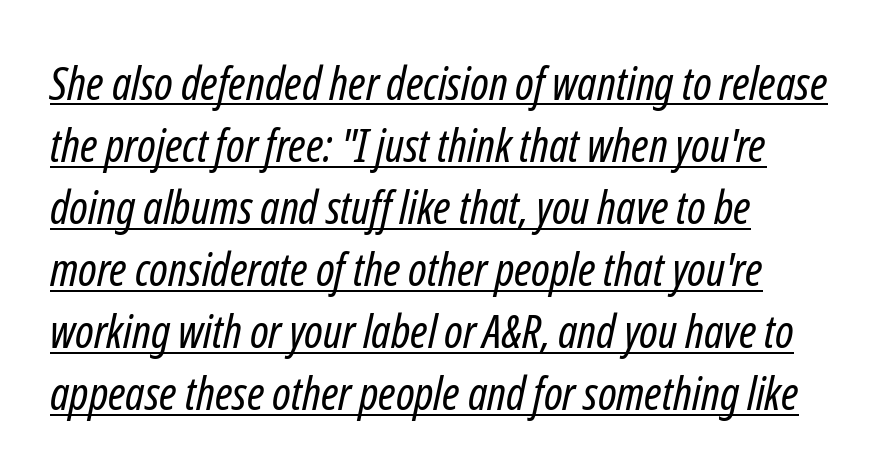
Q: Is the text bold? A: No.
Q: Is the text italic (slanted)? A: Yes, it leans right by about 12 degrees.
Q: Is the text underlined? A: Yes.
Q: How is the paragraph aligned? A: Left-aligned.
Q: Is the spacing between letters normal or unusually wide? A: Normal.
Q: Is the spacing between lines tight, normal or loose? A: Normal.
Q: Width (condensed, normal, or wide)? A: Condensed.
Q: Stroke contrast? A: Low.
Q: x-height? A: Medium.
Q: Monospaced? A: No.
